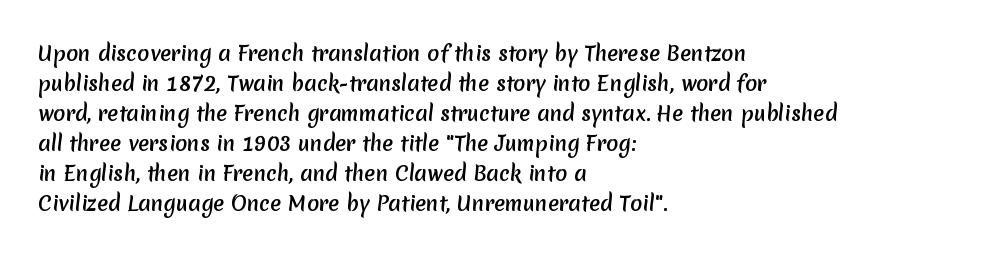
Q: Is the text underlined? A: No.
Q: How is the paragraph aligned? A: Left-aligned.
Q: Is the spacing between letters normal or unusually wide? A: Normal.
Q: Is the spacing between lines tight, normal or loose? A: Normal.
